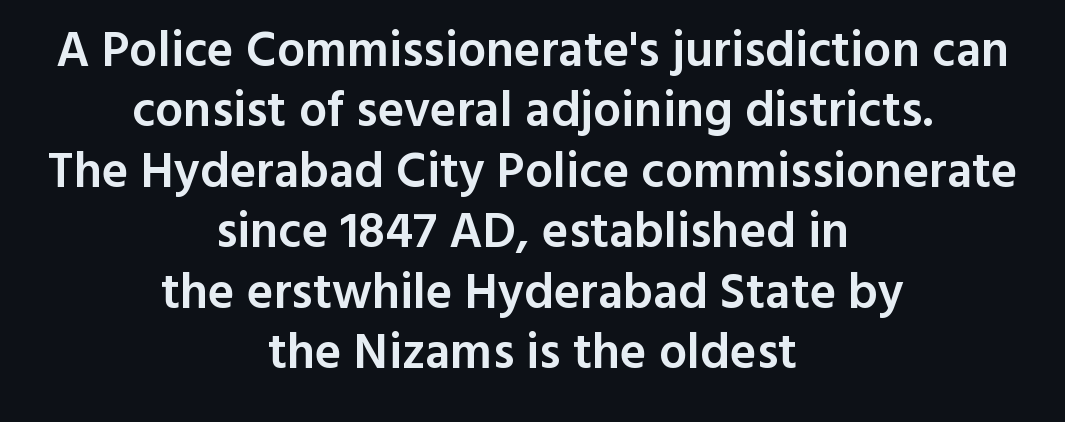
{"serif": "no", "italic": "no", "bold": "semi", "weight": "semibold", "width": "normal", "x_height": "medium", "monospaced": "no", "underline": "no", "align": "center", "line_spacing_ratio": 1.21, "letter_spacing": "normal", "letter_spacing_em": 0.0, "glyph_px": 50}
